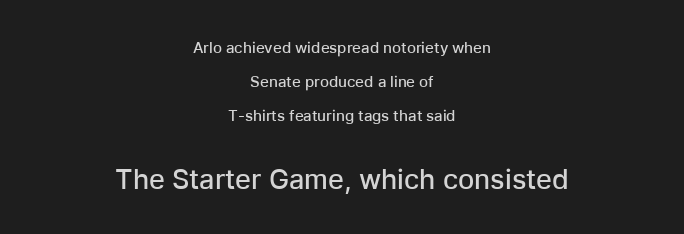
Scale increases going downward across the two blocks. This sample uses an upright cut, with every glyph sitting square on the baseline. This rendering features lettering with no underline. Between one letter and the next there's only the usual sliver of space. The text block is weighted toward neither margin, spreading evenly from the middle.
